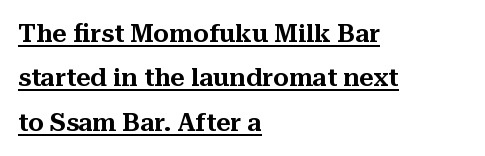
The image shows 25 px text type, upright; set left-aligned, line spacing 1.78x, normal letter spacing, underlined.
